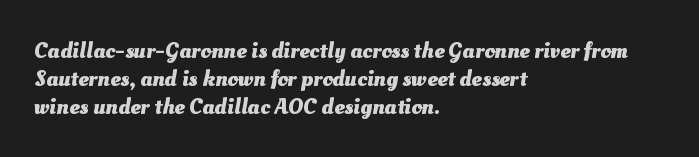
{"bold": "yes", "underline": "no", "align": "left", "line_spacing_ratio": 1.21, "letter_spacing": "normal", "letter_spacing_em": 0.0, "glyph_px": 23}
